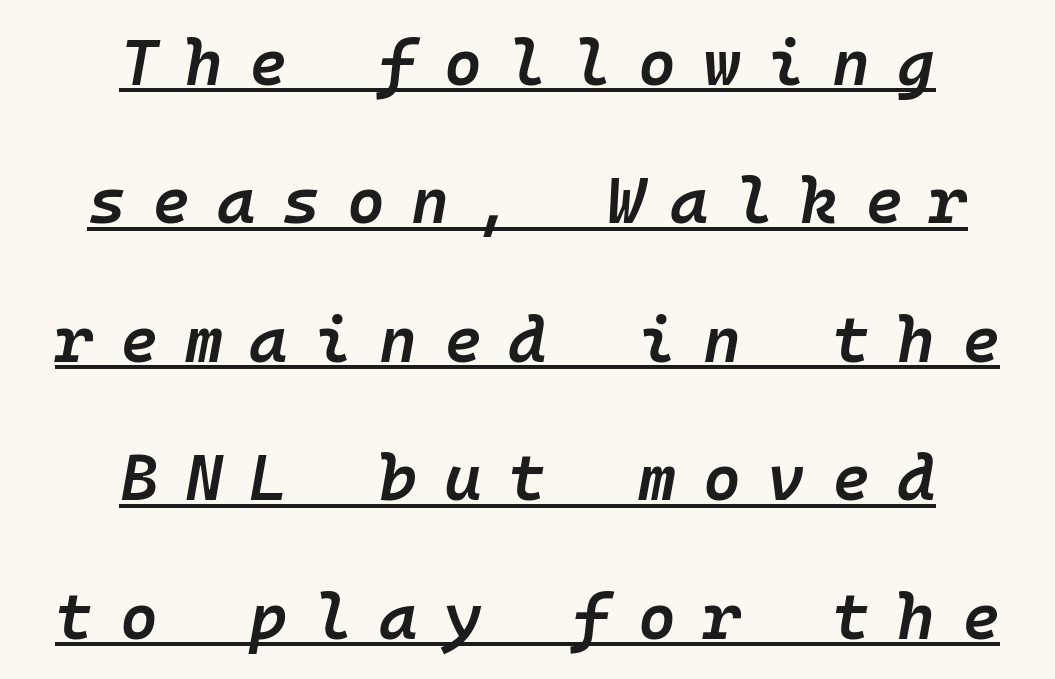
The image shows 65 px semibold type, italic (leaning right), monospaced; set centered, loose line spacing (2.13x), unusually wide letter spacing (+0.41 em), underlined; low stroke contrast and a medium x-height.
